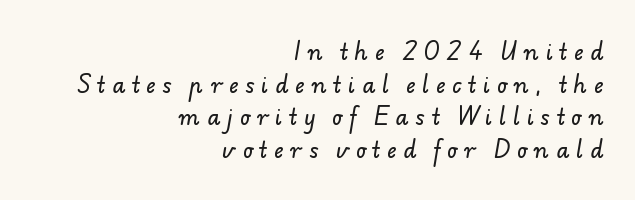
{"underline": "no", "align": "right", "line_spacing": "normal", "line_spacing_ratio": 1.55, "letter_spacing": "wide", "letter_spacing_em": 0.33, "glyph_px": 21}
